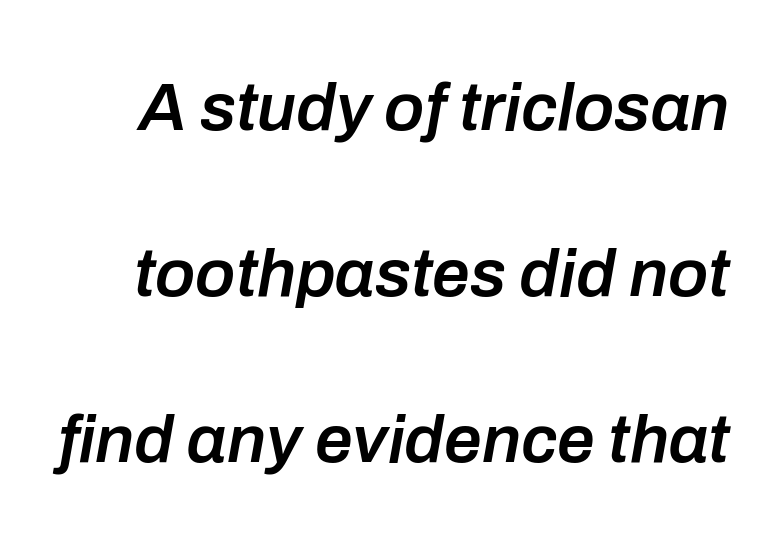
Q: Is the text bold? A: Semi-bold.
Q: Is the text italic (slanted)? A: Yes, it leans right by about 10 degrees.
Q: Is the text underlined? A: No.
Q: Is the spacing between letters normal or unusually wide? A: Normal.
Q: Is the spacing between lines tight, normal or loose? A: Loose.
Q: Width (condensed, normal, or wide)? A: Normal.
Q: Stroke contrast? A: Low.
Q: x-height? A: Medium.
Q: Monospaced? A: No.
